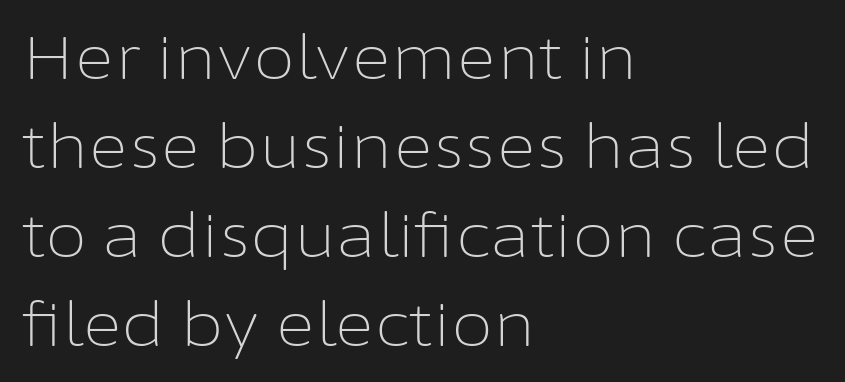
Q: Is the text bold? A: No.
Q: Is the text italic (slanted)? A: No, it is upright.
Q: Is the typeface a serif or a sans-serif typeface? A: Sans-serif.
Q: Is the text underlined? A: No.
Q: How is the paragraph aligned? A: Left-aligned.
Q: Is the spacing between letters normal or unusually wide? A: Normal.
Q: Is the spacing between lines tight, normal or loose? A: Normal.
Q: Width (condensed, normal, or wide)? A: Normal.
Q: Stroke contrast? A: Low.
Q: x-height? A: Medium.
Q: Monospaced? A: No.
